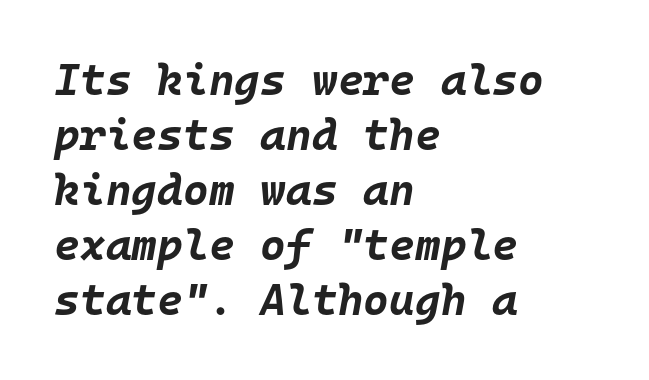
A full-strength bold gives these letters their thick strokes. Horizontally, the lines are justified to the leading edge only. Each row of text sits above clean, open space. This is oblique type, the kind used for emphasis or titles.
